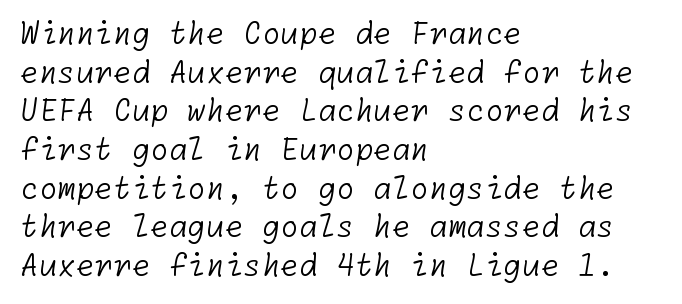
Q: Is the text bold? A: No.
Q: Is the typeface a serif or a sans-serif typeface? A: Sans-serif.
Q: Is the text underlined? A: No.
Q: How is the paragraph aligned? A: Left-aligned.
Q: Is the spacing between letters normal or unusually wide? A: Normal.
Q: Is the spacing between lines tight, normal or loose? A: Normal.
Q: Width (condensed, normal, or wide)? A: Normal.
Q: Stroke contrast? A: Low.
Q: x-height? A: Medium.
